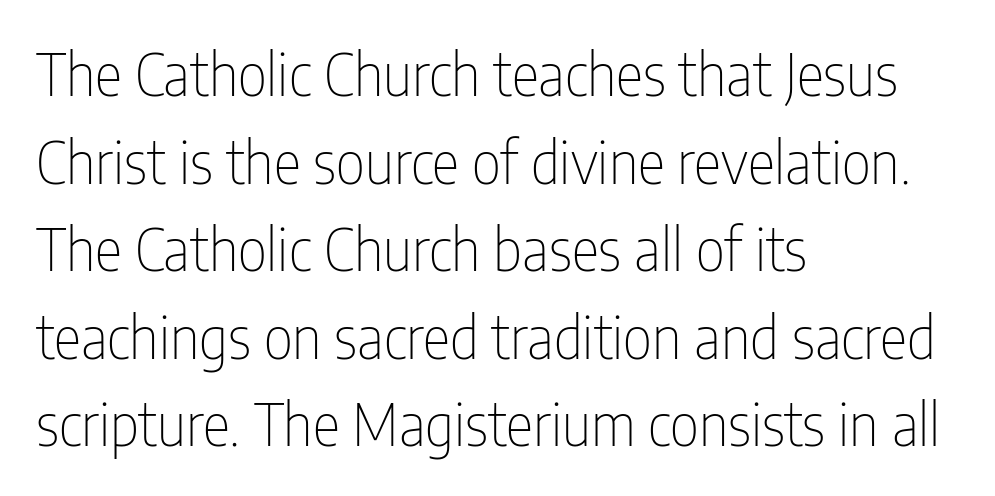
The image shows 58 px thin, condensed sans-serif type, upright; set left-aligned, normal line spacing (1.51x), normal letter spacing, not underlined; low stroke contrast and a medium x-height.
